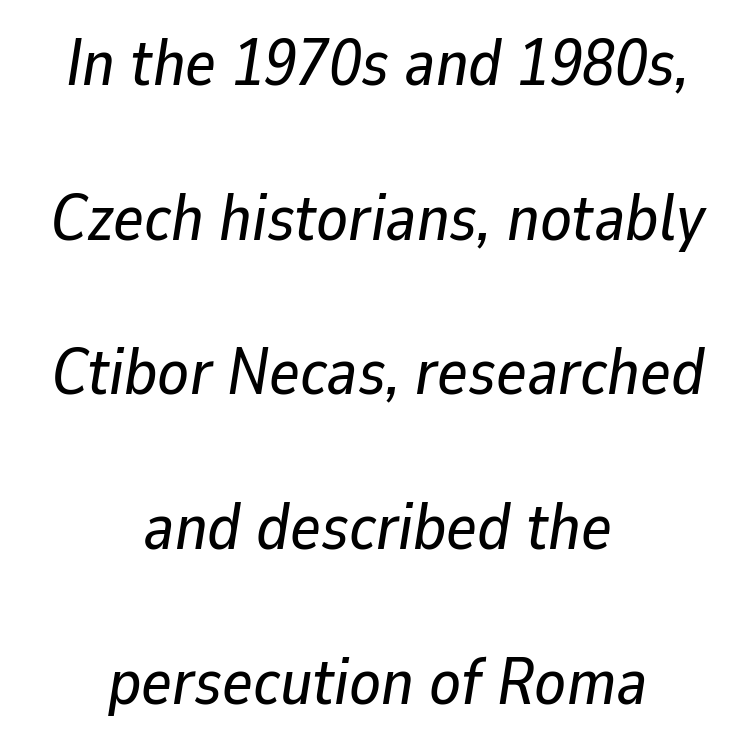
Q: Is the text italic (slanted)? A: Yes, it leans right by about 9 degrees.
Q: Is the text underlined? A: No.
Q: How is the paragraph aligned? A: Centered.
Q: Is the spacing between letters normal or unusually wide? A: Normal.
Q: Is the spacing between lines tight, normal or loose? A: Loose.
Q: Width (condensed, normal, or wide)? A: Normal.
Q: Stroke contrast? A: Low.
Q: x-height? A: Medium.
Q: Monospaced? A: No.
